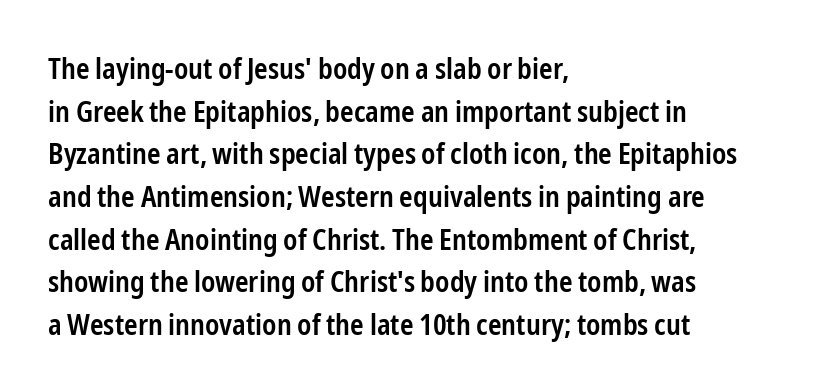
The image shows 29 px semibold, condensed sans-serif type, upright; set left-aligned, normal line spacing (1.47x), normal letter spacing, not underlined; low stroke contrast and a medium x-height.
